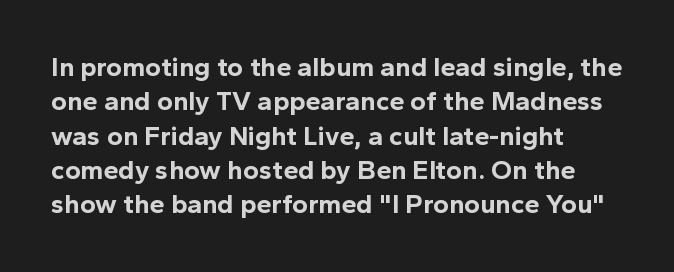
{"italic": "no", "bold": "yes", "underline": "no", "align": "left", "line_spacing": "normal", "line_spacing_ratio": 1.27, "letter_spacing": "normal", "letter_spacing_em": 0.0, "glyph_px": 27}
